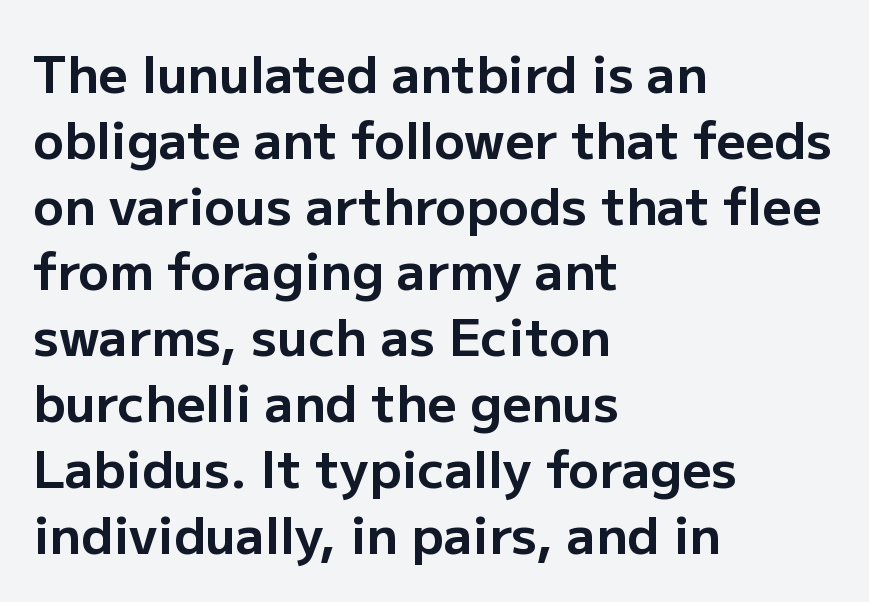
Q: Is the text bold? A: Yes.
Q: Is the text italic (slanted)? A: No, it is upright.
Q: Is the typeface a serif or a sans-serif typeface? A: Sans-serif.
Q: Is the text underlined? A: No.
Q: How is the paragraph aligned? A: Left-aligned.
Q: Is the spacing between letters normal or unusually wide? A: Normal.
Q: Is the spacing between lines tight, normal or loose? A: Normal.
Q: Width (condensed, normal, or wide)? A: Normal.
Q: Stroke contrast? A: Low.
Q: x-height? A: Medium.
Q: Monospaced? A: No.
